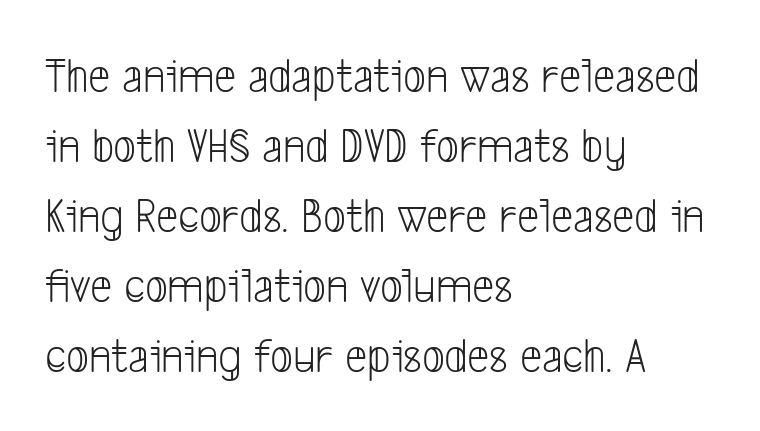
The image shows 50 px light, condensed sans-serif type; set left-aligned, normal line spacing (1.4x), normal letter spacing, not underlined; low stroke contrast and a medium x-height.
